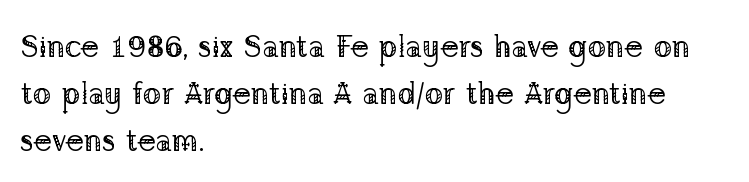
Letterform terminals end in serifs throughout the passage. Leading matches the norm, producing a regular column. Characters remain perfectly vertical along every line. If you drew a ruler down the left edge, every line would touch it. Observe the ordinary spacing: letters are neighbours, not strangers.
